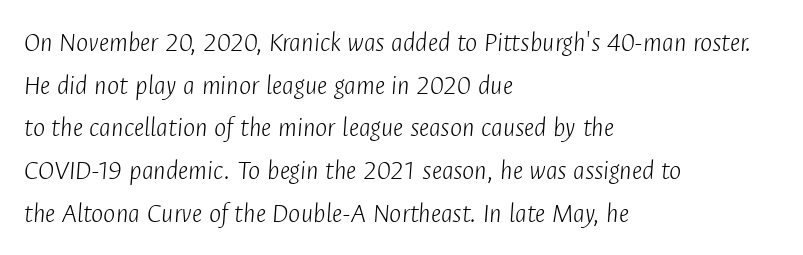
Q: Is the text bold? A: No.
Q: Is the text italic (slanted)? A: Yes, it leans right by about 4 degrees.
Q: Is the text underlined? A: No.
Q: How is the paragraph aligned? A: Left-aligned.
Q: Is the spacing between letters normal or unusually wide? A: Normal.
Q: Is the spacing between lines tight, normal or loose? A: Normal.
Q: Width (condensed, normal, or wide)? A: Condensed.
Q: Stroke contrast? A: Low.
Q: x-height? A: Medium.
Q: Monospaced? A: No.
